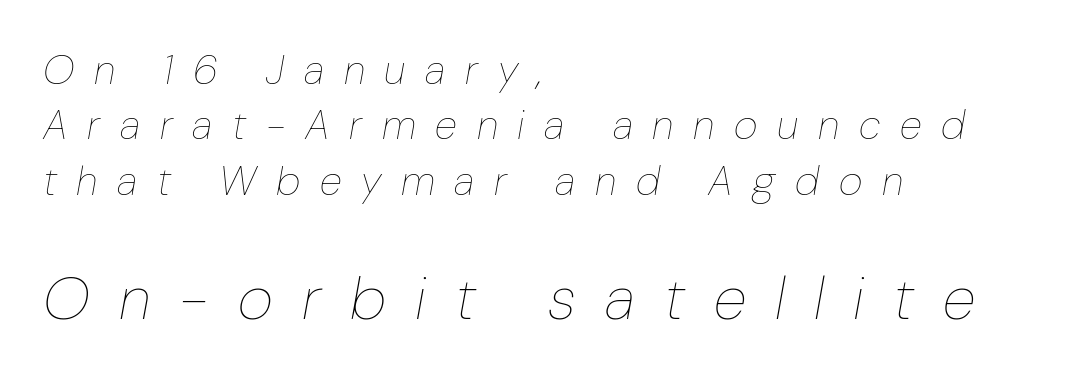
{"italic": "yes", "lean": "right", "slant_degrees": 10, "bold": "no", "weight": "thin", "width": "normal", "stroke_contrast": "low", "x_height": "medium", "monospaced": "no", "underline": "no", "align": "left", "line_spacing": "normal", "line_spacing_ratio": 1.35, "letter_spacing": "wide", "letter_spacing_em": 0.48, "larger_block": "second", "size_ratio": 1.49, "glyph_px": 61}
